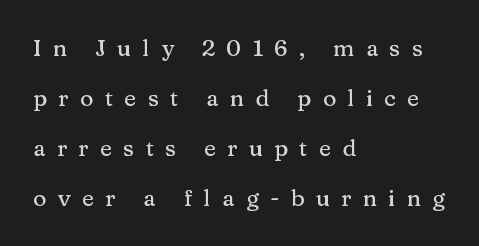
The image shows 23 px text type, upright; set left-aligned, loose line spacing (2.18x), unusually wide letter spacing (+0.49 em), not underlined.
